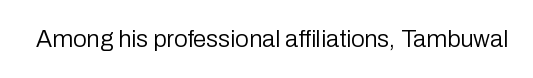
Only glyphs here, with clear space below each row. Notice how the stems are strictly vertical — no italics here. Between one letter and the next there's only the usual sliver of space. Is this a heavy cut? Hardly; it is regular or lighter.
